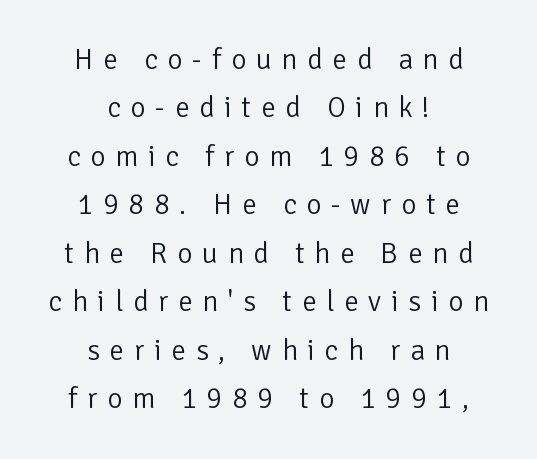
Q: Is the text bold? A: No.
Q: Is the text italic (slanted)? A: No, it is upright.
Q: Is the typeface a serif or a sans-serif typeface? A: Sans-serif.
Q: Is the text underlined? A: No.
Q: How is the paragraph aligned? A: Centered.
Q: Is the spacing between letters normal or unusually wide? A: Unusually wide.
Q: Is the spacing between lines tight, normal or loose? A: Normal.
Q: Width (condensed, normal, or wide)? A: Normal.
Q: Stroke contrast? A: Low.
Q: x-height? A: Medium.
Q: Monospaced? A: No.
